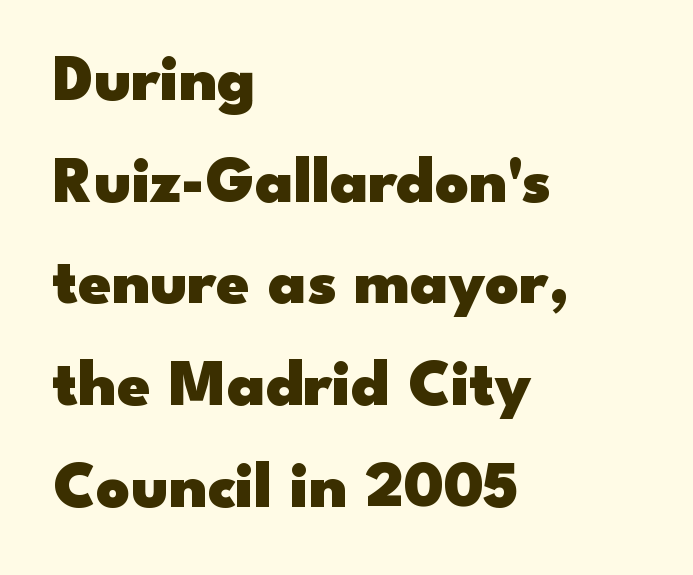
Look at the tracking — it's just the regular setting, nothing added. In terms of letterform style, serifs are entirely absent. Line starts are locked; line ends wander. Every stem runs plumb, perpendicular to the baseline. Heavy, bold letterforms.
